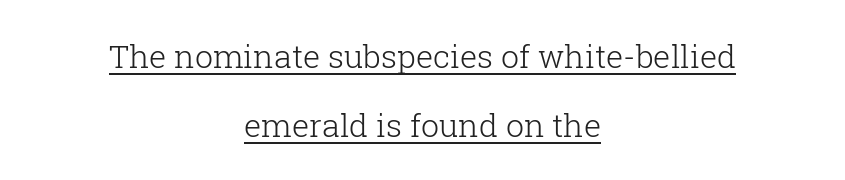
The image shows 32 px light serif type, upright; set centered, loose line spacing (2.15x), normal letter spacing, underlined; low stroke contrast and a medium x-height.
